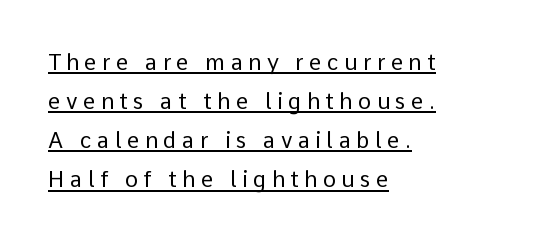
Looks like someone drew a line under every word here. The weight would be labelled regular, book, light, or lighter still. The lines are quadded left. These lines were composed using upright roman letters.
